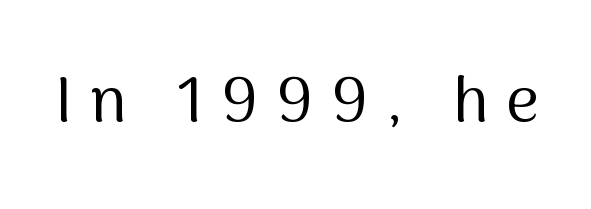
{"serif": "no", "italic": "no", "bold": "no", "weight": "regular", "width": "normal", "stroke_contrast": "medium", "x_height": "medium", "monospaced": "no", "underline": "no", "letter_spacing": "wide", "letter_spacing_em": 0.27, "glyph_px": 64}
